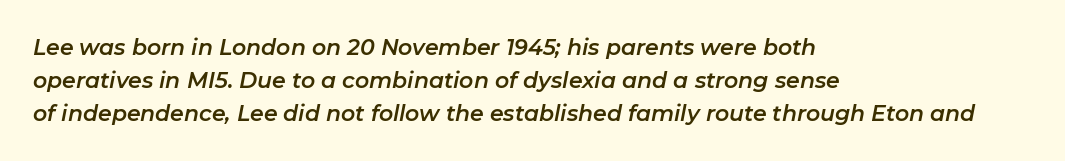
Q: Is the text italic (slanted)? A: Yes, it leans right by about 11 degrees.
Q: Is the text underlined? A: No.
Q: How is the paragraph aligned? A: Left-aligned.
Q: Is the spacing between letters normal or unusually wide? A: Normal.
Q: Is the spacing between lines tight, normal or loose? A: Normal.
